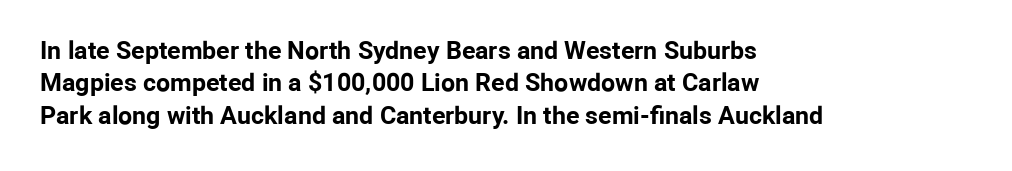
A typesetter would mark this as roman, not italic. The strokes are fattened all the way to bold. Beneath every word, the page is bare. The letters sit at their default tracking, neither squeezed nor spread. Notice how the passage keeps a crisp vertical edge on the left only. The lines sit at an ordinary, default distance from one another.
